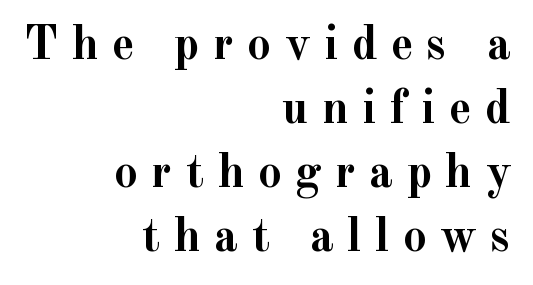
Q: Is the text bold? A: Yes.
Q: Is the text italic (slanted)? A: No, it is upright.
Q: Is the typeface a serif or a sans-serif typeface? A: Serif.
Q: Is the text underlined? A: No.
Q: How is the paragraph aligned? A: Right-aligned.
Q: Is the spacing between letters normal or unusually wide? A: Unusually wide.
Q: Is the spacing between lines tight, normal or loose? A: Normal.
Q: Width (condensed, normal, or wide)? A: Normal.
Q: x-height? A: Small.
Q: Monospaced? A: No.
